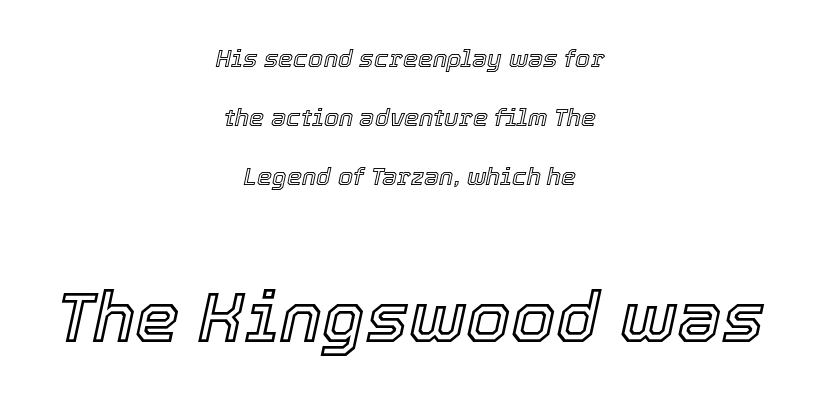
Letter spacing: default. Bare-footed words on every line. The more generous point size was reserved for the lower chunk. You could fit nearly another row in the gap between these rows. Think of a printed novel: that variable character pitch is what you see here.
